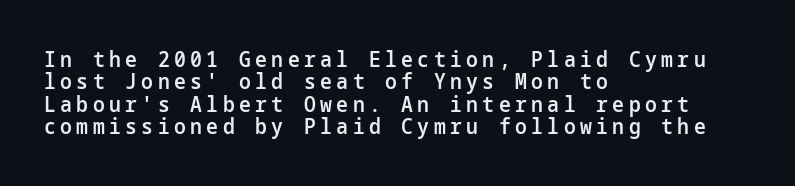
{"italic": "no", "bold": "semi", "underline": "no", "align": "left", "line_spacing": "tight", "line_spacing_ratio": 1.07, "letter_spacing": "wide", "letter_spacing_em": 0.21, "glyph_px": 21}
